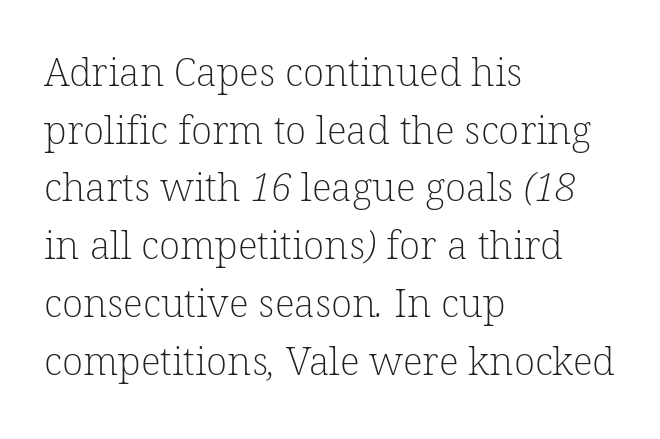
This sample has the flowing, uneven cadence of proportional lettering. Rows of type keep a routine distance in the vertical direction. The line texture is even and compact thanks to regular tracking. The gap between lines stays unmarked.
